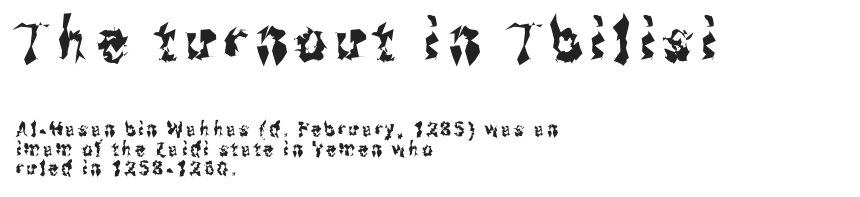
Q: Is the text italic (slanted)? A: No, it is upright.
Q: Is the typeface a serif or a sans-serif typeface? A: Sans-serif.
Q: Is the text underlined? A: No.
Q: How is the paragraph aligned? A: Left-aligned.
Q: Is the spacing between lines tight, normal or loose? A: Tight.
Q: Which block of text is set in a larger size, the first (top) or the second (bottom)? A: The first (top) one.
Q: Width (condensed, normal, or wide)? A: Condensed.
Q: Stroke contrast? A: Medium.
Q: x-height? A: Medium.
Q: Monospaced? A: No.
